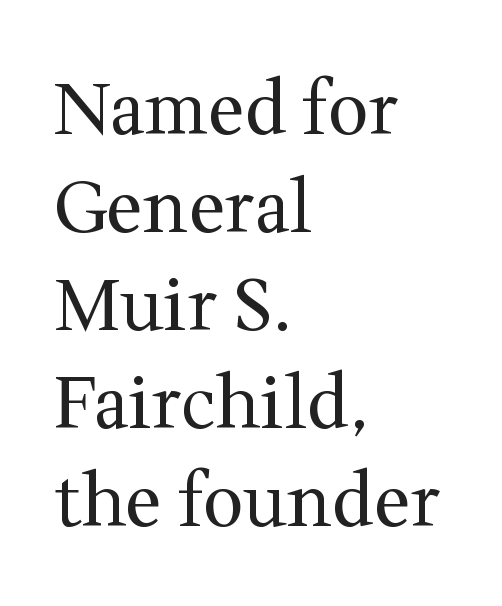
{"serif": "yes", "italic": "no", "bold": "no", "weight": "regular", "width": "normal", "stroke_contrast": "medium", "x_height": "medium", "monospaced": "no", "underline": "no", "align": "left", "line_spacing": "normal", "line_spacing_ratio": 1.36, "letter_spacing": "normal", "letter_spacing_em": 0.0, "glyph_px": 72}
